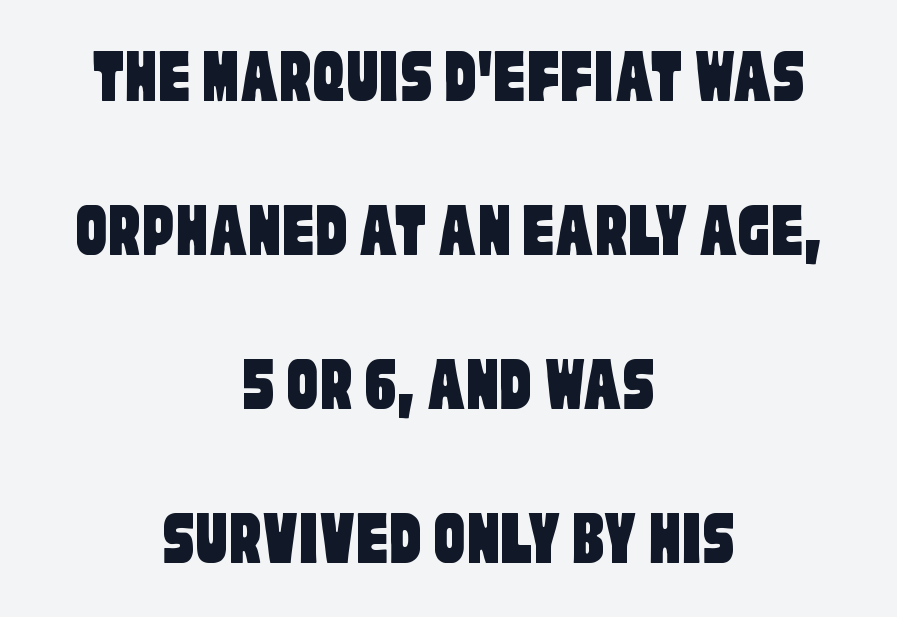
This sample is center-justified, so both line endings float freely. Just letters on the line, the space beneath them empty. Unlike a traditional serif, this face leaves its strokes unadorned. Here the glyphs are tracked normally, forming tight word shapes. Vertically, the passage feels expansive, rows floating well apart.
